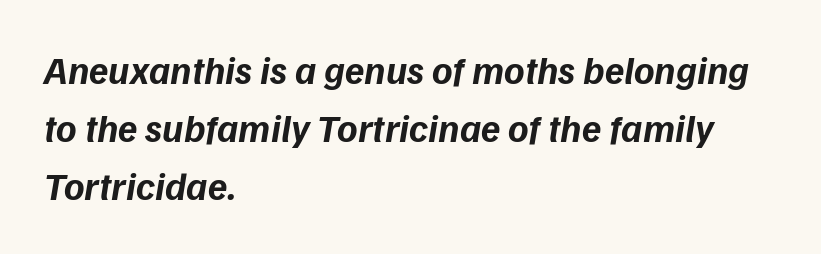
Q: Is the text bold? A: Yes.
Q: Is the typeface a serif or a sans-serif typeface? A: Sans-serif.
Q: Is the text underlined? A: No.
Q: How is the paragraph aligned? A: Left-aligned.
Q: Is the spacing between letters normal or unusually wide? A: Normal.
Q: Is the spacing between lines tight, normal or loose? A: Normal.
Q: Width (condensed, normal, or wide)? A: Normal.
Q: Stroke contrast? A: Low.
Q: x-height? A: Medium.
Q: Monospaced? A: No.
